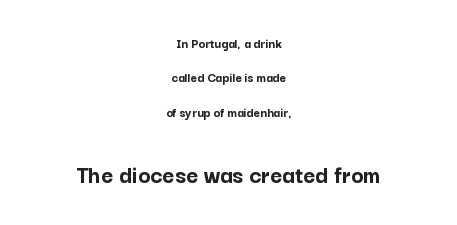
Two sizes are in play, and the larger belongs to the second block. This is the regular roman posture of the typeface. Whoever set this chose breathing room over compactness in the vertical rhythm. Unmarked baselines from the first word to the last.
